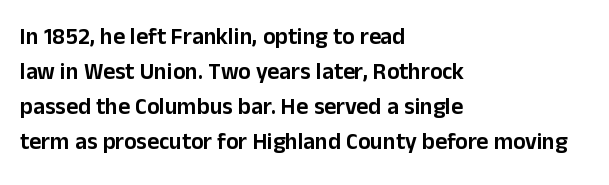
Left-aligned paragraph, ragged on the right. This sample uses an upright cut, with every glyph sitting square on the baseline. Only glyphs here, with clear space below each row. In terms of letterspacing, this is plain default setting. The line-height multiplier appears to be the usual default.
